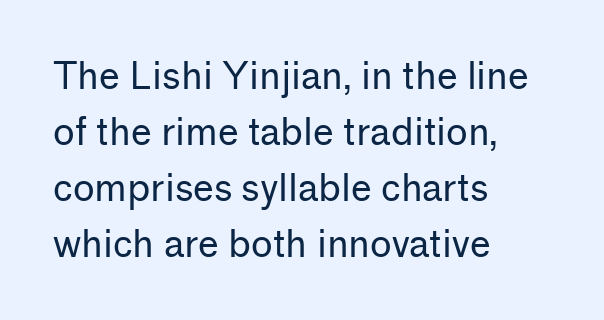
Q: Is the text bold? A: No.
Q: Is the text italic (slanted)? A: No, it is upright.
Q: Is the typeface a serif or a sans-serif typeface? A: Sans-serif.
Q: Is the text underlined? A: No.
Q: How is the paragraph aligned? A: Left-aligned.
Q: Is the spacing between letters normal or unusually wide? A: Normal.
Q: Is the spacing between lines tight, normal or loose? A: Normal.
Q: Width (condensed, normal, or wide)? A: Normal.
Q: Stroke contrast? A: Low.
Q: x-height? A: Medium.
Q: Monospaced? A: No.
